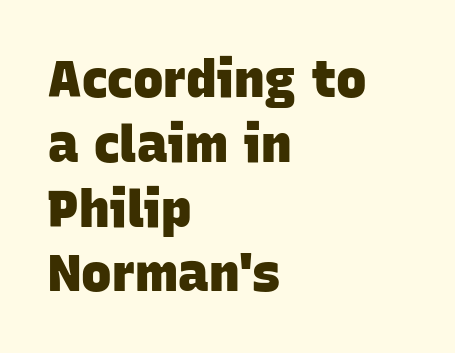
{"serif": "no", "bold": "yes", "weight": "heavy", "width": "normal", "stroke_contrast": "low", "x_height": "large", "monospaced": "no", "underline": "no", "align": "left", "line_spacing": "normal", "line_spacing_ratio": 1.27, "letter_spacing": "normal", "letter_spacing_em": 0.0, "glyph_px": 51}
